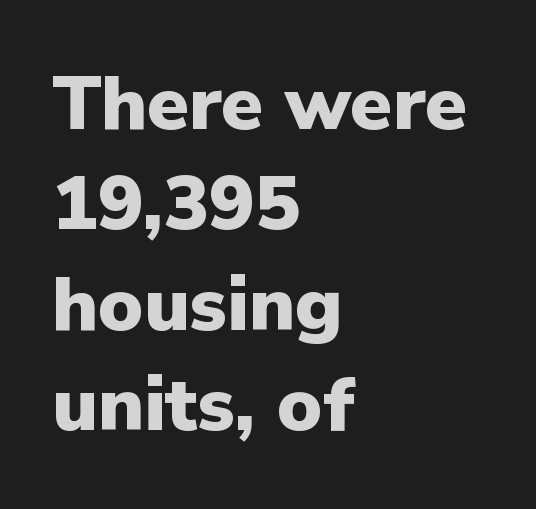
The image shows 76 px heavy sans-serif type, upright; set left-aligned, normal line spacing (1.32x), normal letter spacing, not underlined; low stroke contrast and a medium x-height.
